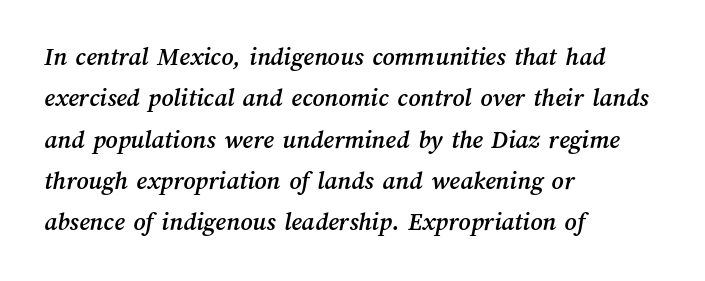
The image shows 26 px text type; set left-aligned, normal line spacing (1.59x), normal letter spacing, not underlined.
